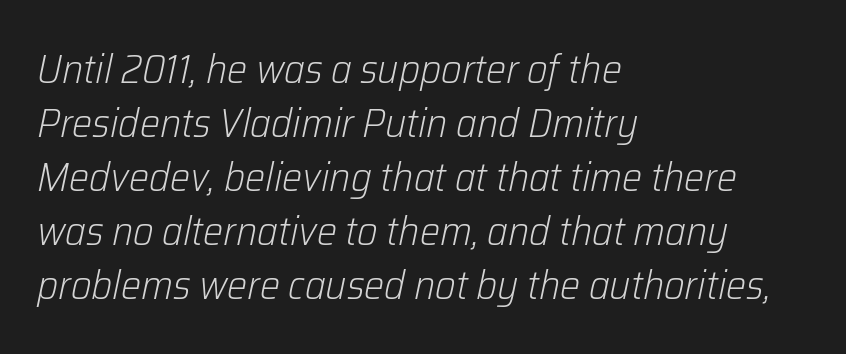
The image shows 40 px light type, italic (leaning right); set left-aligned, normal line spacing (1.35x), normal letter spacing, not underlined; low stroke contrast and a medium x-height.
